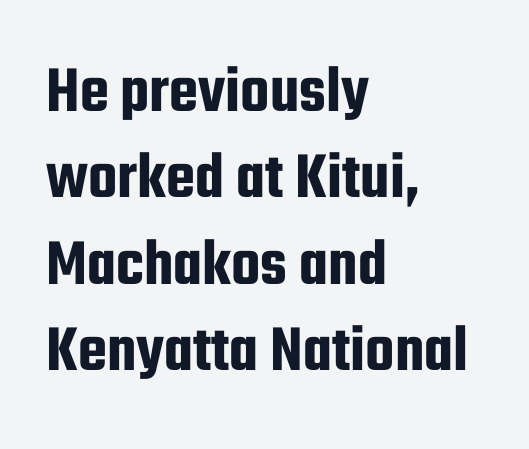
{"serif": "no", "italic": "no", "width": "condensed", "stroke_contrast": "low", "x_height": "medium", "monospaced": "no", "underline": "no", "align": "left", "line_spacing": "normal", "line_spacing_ratio": 1.29, "letter_spacing": "normal", "letter_spacing_em": 0.0, "glyph_px": 67}
